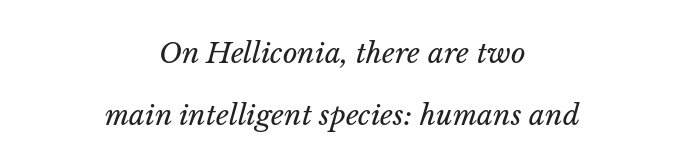
Regarding leading, the lines here are spaced well apart. The passage shown leans; its letterforms are oblique. These glyphs show unthickened strokes, regular width or finer. Students, note that the glyphs here touch the page at normal intervals. The area under the type is left untouched.
